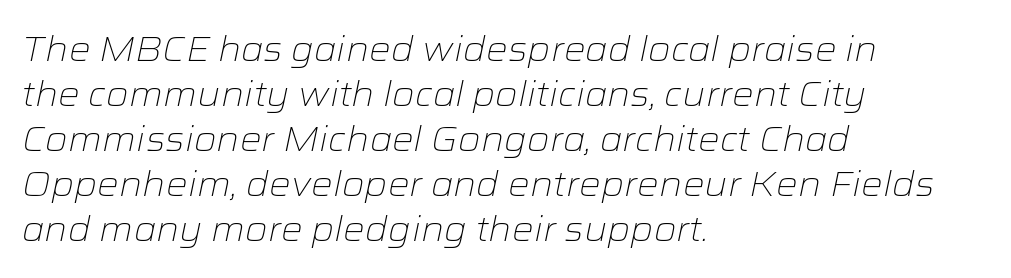
Q: Is the text bold? A: No.
Q: Is the text italic (slanted)? A: Yes, it leans right by about 12 degrees.
Q: Is the text underlined? A: No.
Q: How is the paragraph aligned? A: Left-aligned.
Q: Is the spacing between letters normal or unusually wide? A: Normal.
Q: Is the spacing between lines tight, normal or loose? A: Normal.
Q: Width (condensed, normal, or wide)? A: Wide.
Q: Stroke contrast? A: Low.
Q: x-height? A: Medium.
Q: Monospaced? A: No.
